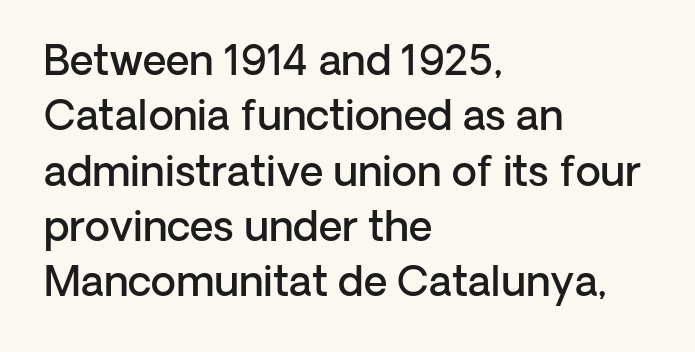
Q: Is the text bold? A: Semi-bold.
Q: Is the text italic (slanted)? A: No, it is upright.
Q: Is the typeface a serif or a sans-serif typeface? A: Sans-serif.
Q: Is the text underlined? A: No.
Q: How is the paragraph aligned? A: Left-aligned.
Q: Is the spacing between letters normal or unusually wide? A: Normal.
Q: Is the spacing between lines tight, normal or loose? A: Normal.
Q: Width (condensed, normal, or wide)? A: Normal.
Q: Stroke contrast? A: Low.
Q: x-height? A: Medium.
Q: Monospaced? A: No.
